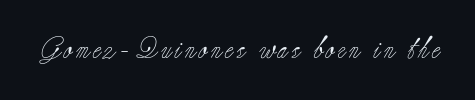
{"bold": "no", "underline": "no", "glyph_px": 22}
